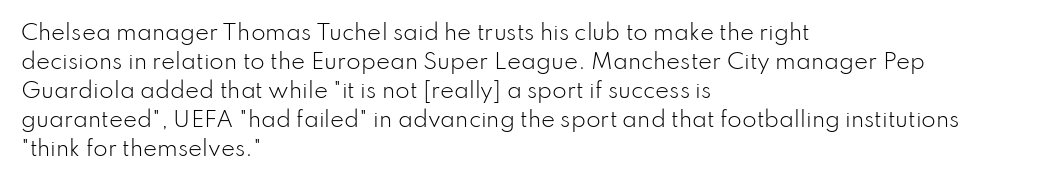
{"italic": "no", "bold": "no", "underline": "no", "align": "left", "line_spacing": "normal", "line_spacing_ratio": 1.38, "letter_spacing": "normal", "letter_spacing_em": 0.0, "glyph_px": 21}
